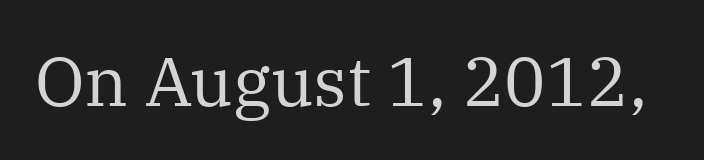
Q: Is the text bold? A: No.
Q: Is the text italic (slanted)? A: No, it is upright.
Q: Is the typeface a serif or a sans-serif typeface? A: Serif.
Q: Is the text underlined? A: No.
Q: Is the spacing between letters normal or unusually wide? A: Normal.
Q: Width (condensed, normal, or wide)? A: Normal.
Q: Stroke contrast? A: Medium.
Q: x-height? A: Medium.
Q: Monospaced? A: No.
